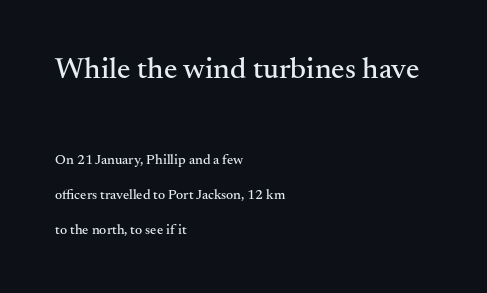
Q: Is the text italic (slanted)? A: No, it is upright.
Q: Is the typeface a serif or a sans-serif typeface? A: Serif.
Q: Is the text underlined? A: No.
Q: How is the paragraph aligned? A: Left-aligned.
Q: Is the spacing between letters normal or unusually wide? A: Normal.
Q: Is the spacing between lines tight, normal or loose? A: Loose.
Q: Which block of text is set in a larger size, the first (top) or the second (bottom)? A: The first (top) one.
Q: Width (condensed, normal, or wide)? A: Normal.
Q: Stroke contrast? A: Medium.
Q: x-height? A: Small.
Q: Monospaced? A: No.
